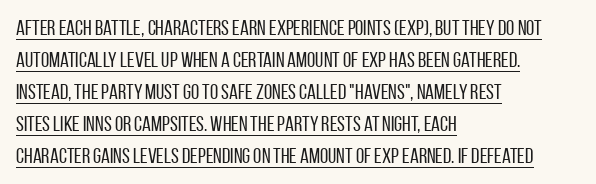
The image shows 21 px text type, upright; set left-aligned, normal line spacing (1.52x), normal letter spacing, underlined.
